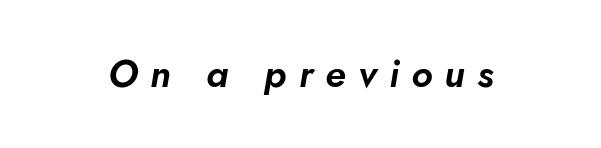
Words float on clear page, feet unadorned. The whole block is typeset with a tilt. The passage shown has open, widely tracked lettering throughout. Spacing verdict: proportional, widths tailored to each character.
